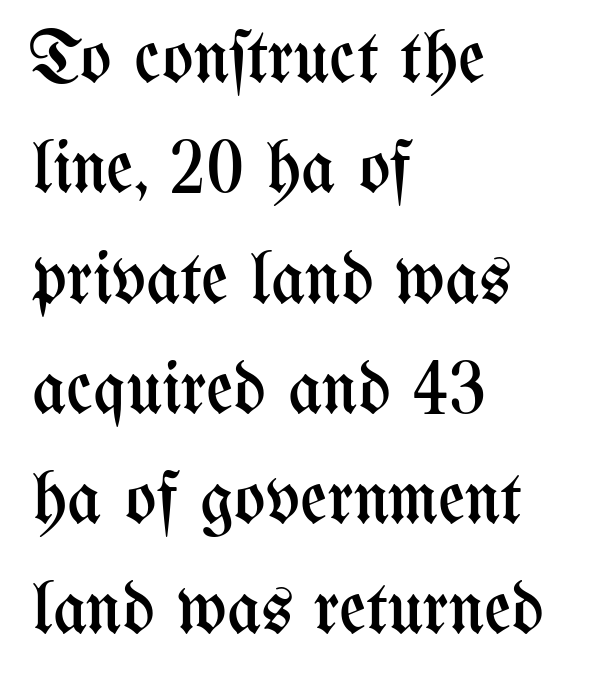
{"italic": "no", "bold": "no", "weight": "regular", "width": "condensed", "stroke_contrast": "medium", "x_height": "medium", "monospaced": "no", "underline": "no", "align": "left", "line_spacing": "normal", "line_spacing_ratio": 1.49, "letter_spacing": "normal", "letter_spacing_em": 0.0, "glyph_px": 74}
